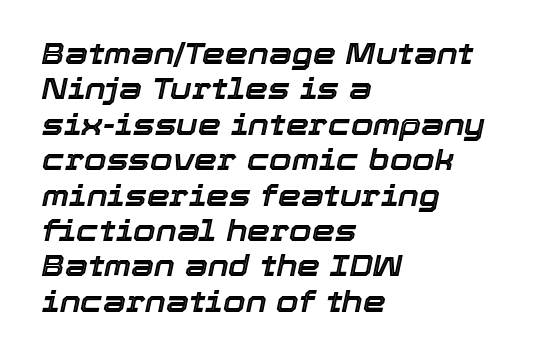
The setting favours the left margin, as ordinary paragraphs usually do. These lines are rendered in a variable-pitch font. The passage shown is not underscored anywhere. The gaps between neighbouring characters are ordinary and unremarkable. Yep, that's italic — everything's leaning.
